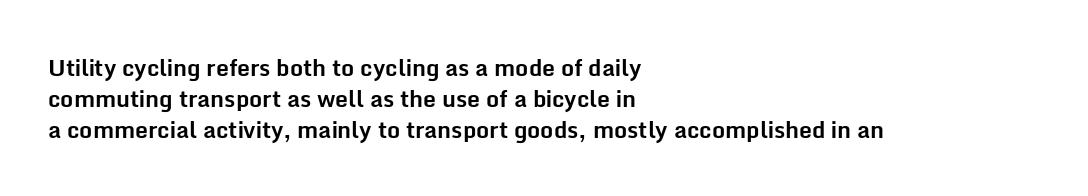
Q: Is the text bold? A: Yes.
Q: Is the text italic (slanted)? A: No, it is upright.
Q: Is the text underlined? A: No.
Q: How is the paragraph aligned? A: Left-aligned.
Q: Is the spacing between letters normal or unusually wide? A: Normal.
Q: Is the spacing between lines tight, normal or loose? A: Normal.
